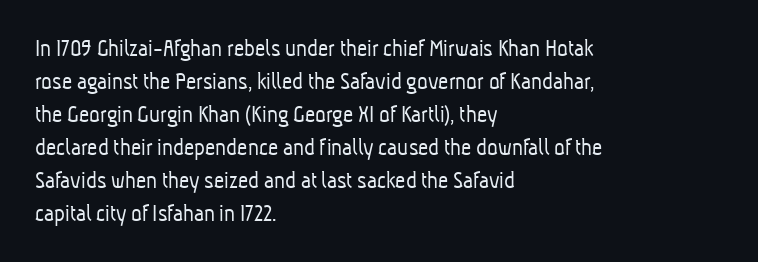
Quick note: underline off. This sample keeps an unexceptional amount of space between lines. Vertical stems look standard width or narrower in stroke. Letter spacing: default.
